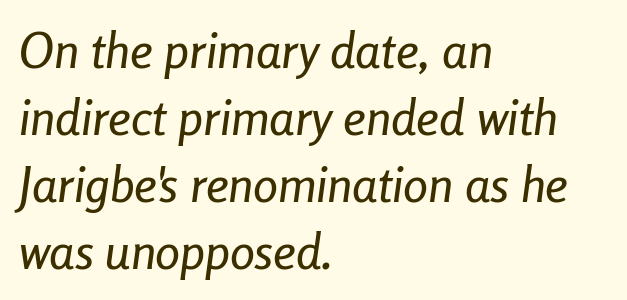
Tracking here is standard; glyphs follow each other at the usual distance. Observe the lean: these are italic letterforms. The leading is moderate, giving the passage an even texture. Nobody drew a line under any word here. Where is the straight margin? On the left. Each letter keeps its own natural width here, so spacing adapts to shape.
